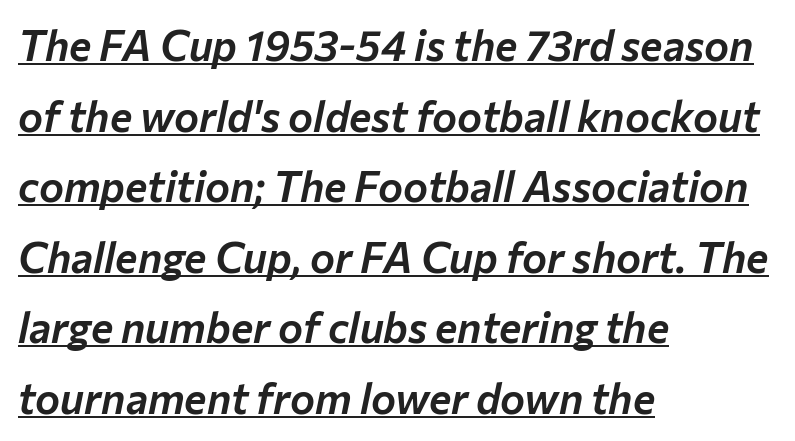
The image shows 42 px text type, italic (leaning right); set left-aligned, normal line spacing (1.68x), normal letter spacing, underlined; low stroke contrast and a medium x-height.
